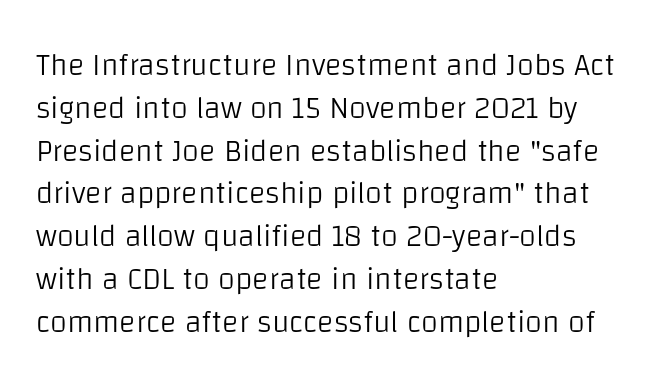
{"serif": "no", "italic": "no", "bold": "no", "weight": "light", "width": "normal", "stroke_contrast": "low", "x_height": "large", "monospaced": "no", "underline": "no", "align": "left", "line_spacing": "normal", "line_spacing_ratio": 1.38, "letter_spacing": "normal", "letter_spacing_em": 0.0, "glyph_px": 31}
